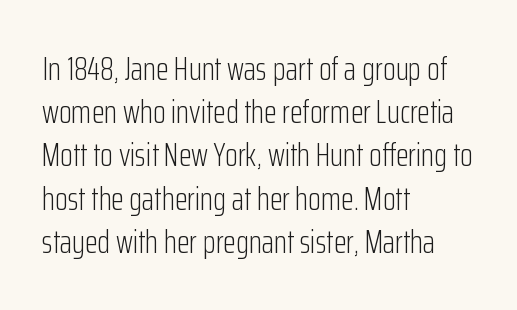
This rendering employs a face without finishing strokes, i.e., a sans-serif. The strip under each line holds only bare page. Where is the straight margin? On the left. Glyph-to-glyph distance matches everyday printed text. Here the designer chose a conventional face with non-uniform glyph widths.
